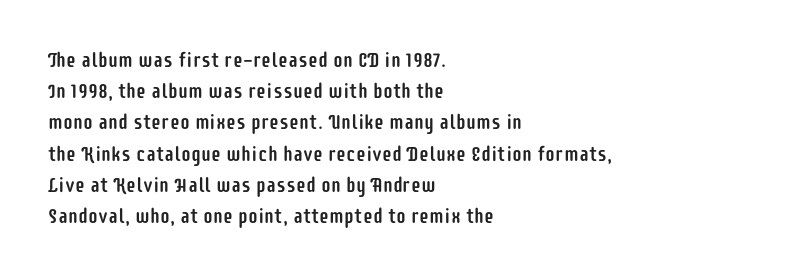
You could call the tracking neutral — neither tight nor loose. No italicization has been applied; the sample stays upright. Just letters on the line, the space beneath them empty. Compared with typical paragraphs, the rows here are spaced about the same.
